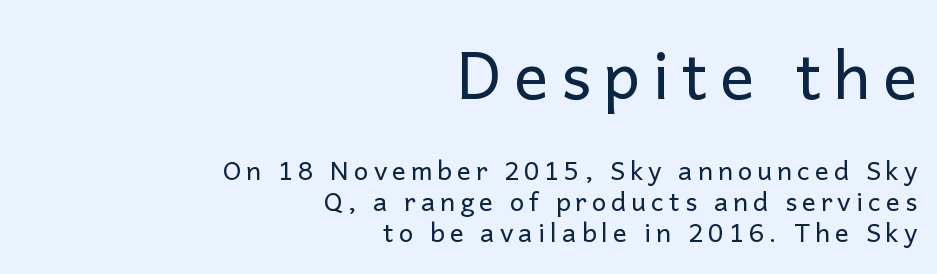
The image shows 64 px regular-weight sans-serif type, upright; set right-aligned, line spacing 1.2x, not underlined; the first (top) block is 2.46x larger; low stroke contrast and a medium x-height.
